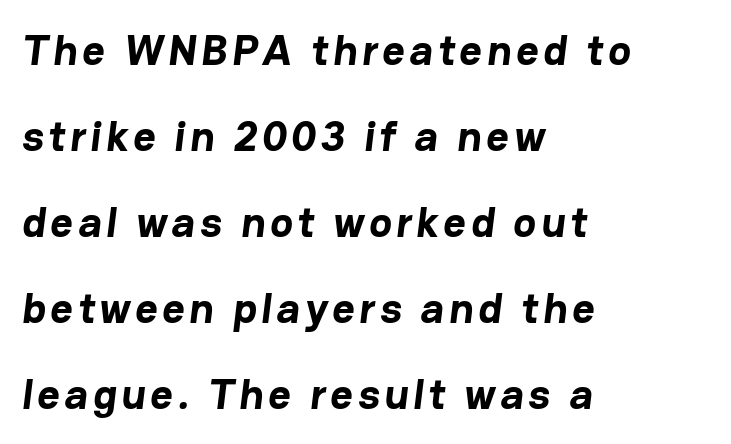
Q: Is the text bold? A: Yes.
Q: Is the typeface a serif or a sans-serif typeface? A: Sans-serif.
Q: Is the text underlined? A: No.
Q: How is the paragraph aligned? A: Left-aligned.
Q: Is the spacing between lines tight, normal or loose? A: Loose.
Q: Width (condensed, normal, or wide)? A: Normal.
Q: Stroke contrast? A: Low.
Q: x-height? A: Medium.
Q: Monospaced? A: No.
